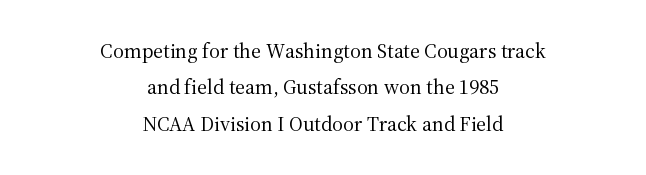
Q: Is the text bold? A: No.
Q: Is the text italic (slanted)? A: No, it is upright.
Q: Is the text underlined? A: No.
Q: How is the paragraph aligned? A: Centered.
Q: Is the spacing between letters normal or unusually wide? A: Normal.
